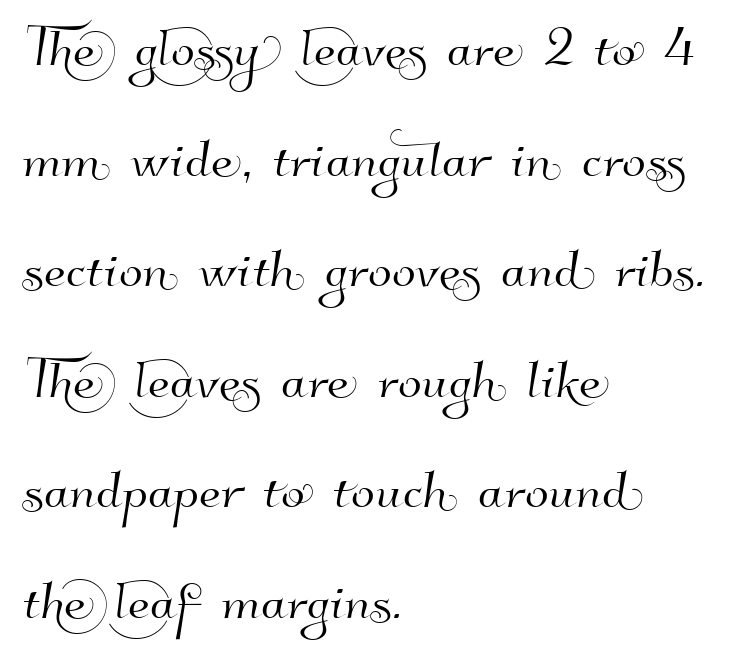
{"serif": "no", "width": "normal", "stroke_contrast": "high", "x_height": "small", "monospaced": "no", "underline": "no", "align": "left", "line_spacing": "normal", "line_spacing_ratio": 1.58, "letter_spacing": "normal", "letter_spacing_em": 0.0, "glyph_px": 70}
